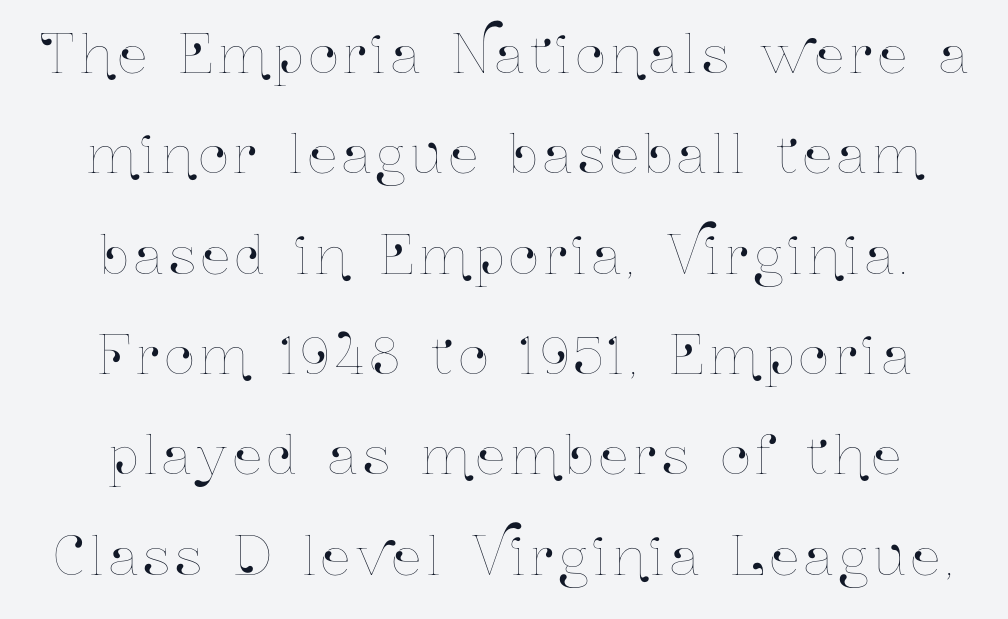
{"italic": "no", "width": "condensed", "stroke_contrast": "low", "x_height": "medium", "monospaced": "no", "underline": "no", "align": "center", "line_spacing": "loose", "line_spacing_ratio": 1.93, "glyph_px": 52}
